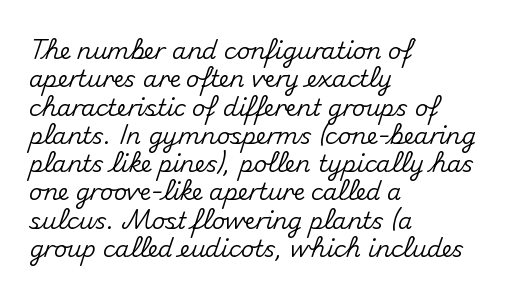
The image shows 23 px text type; set left-aligned, line spacing 1.23x, normal letter spacing, not underlined.
